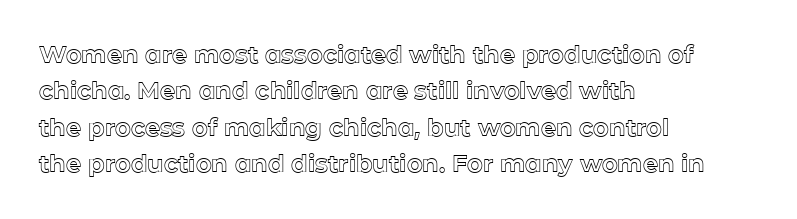
Q: Is the text italic (slanted)? A: No, it is upright.
Q: Is the text underlined? A: No.
Q: How is the paragraph aligned? A: Left-aligned.
Q: Is the spacing between letters normal or unusually wide? A: Normal.
Q: Is the spacing between lines tight, normal or loose? A: Normal.
